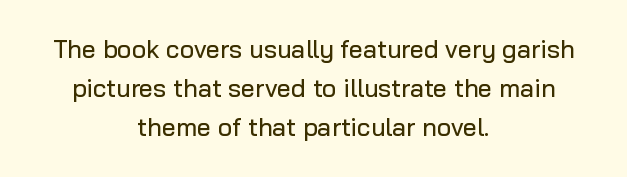
The image shows 25 px text type, upright; set centered, normal line spacing (1.57x), normal letter spacing, not underlined.
